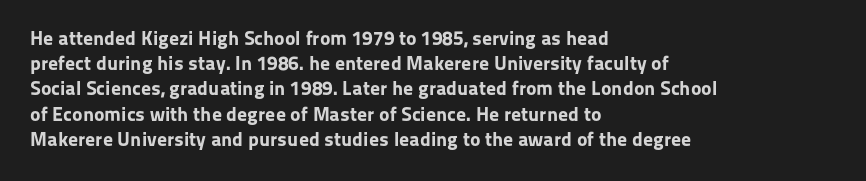
The image shows 20 px bold type, upright; set left-aligned, normal line spacing (1.26x), normal letter spacing, not underlined.
